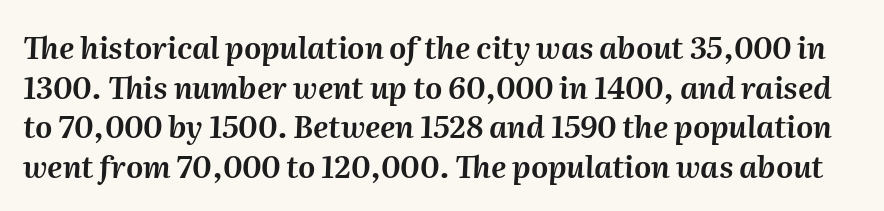
The image shows 30 px text type, italic (leaning right); set normal line spacing (1.32x), normal letter spacing, not underlined; medium stroke contrast and a medium x-height.
